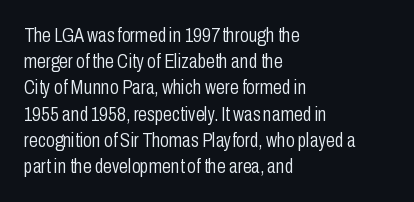
No chunkiness to these letters — they're not bold. Alignment: flush left. Do the letters lean? They stand straight. Horizontal bands of white between lines are of average thickness. Has an underline been added? It has not. Is the letter spacing exaggerated? No — it looks like the ordinary default.
